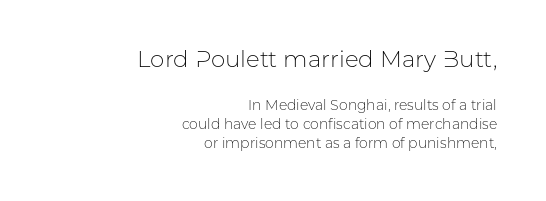
{"italic": "no", "bold": "no", "underline": "no", "align": "right", "line_spacing": "normal", "line_spacing_ratio": 1.37, "letter_spacing": "normal", "letter_spacing_em": 0.0, "larger_block": "first", "size_ratio": 1.64, "glyph_px": 23}
